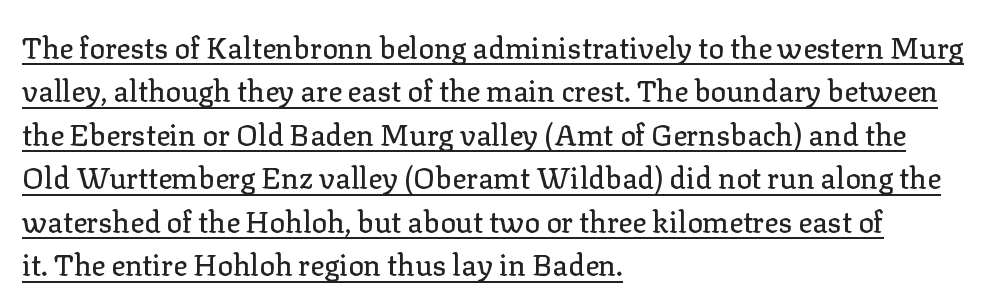
Ordinary non-slanted type is in use. Every word sits above its own underline. Each letter's strokes conclude with small projecting serifs. Honestly, the row spacing looks completely unremarkable.
